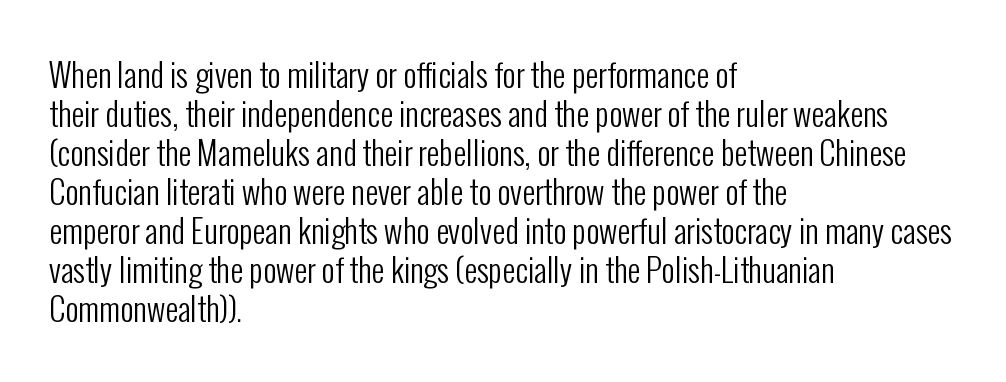
Q: Is the text bold? A: No.
Q: Is the text italic (slanted)? A: No, it is upright.
Q: Is the typeface a serif or a sans-serif typeface? A: Sans-serif.
Q: Is the text underlined? A: No.
Q: How is the paragraph aligned? A: Left-aligned.
Q: Is the spacing between letters normal or unusually wide? A: Normal.
Q: Width (condensed, normal, or wide)? A: Condensed.
Q: Stroke contrast? A: Low.
Q: x-height? A: Medium.
Q: Monospaced? A: No.
